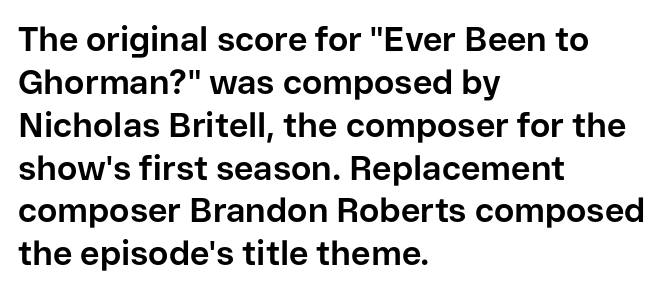
Q: Is the text bold? A: Yes.
Q: Is the text italic (slanted)? A: No, it is upright.
Q: Is the typeface a serif or a sans-serif typeface? A: Sans-serif.
Q: Is the text underlined? A: No.
Q: How is the paragraph aligned? A: Left-aligned.
Q: Is the spacing between letters normal or unusually wide? A: Normal.
Q: Is the spacing between lines tight, normal or loose? A: Normal.
Q: Width (condensed, normal, or wide)? A: Normal.
Q: Stroke contrast? A: Low.
Q: x-height? A: Medium.
Q: Monospaced? A: No.
